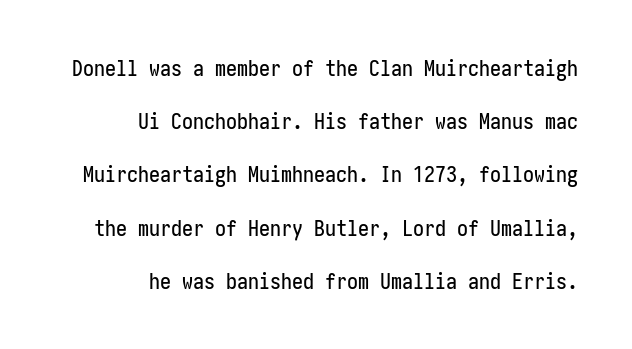
The leading is generous, giving the passage an open texture. This rendering features lettering with no underline. This is roman type, the default non-slanted kind. This sample is right-justified, so line beginnings fall wherever the words allow.
